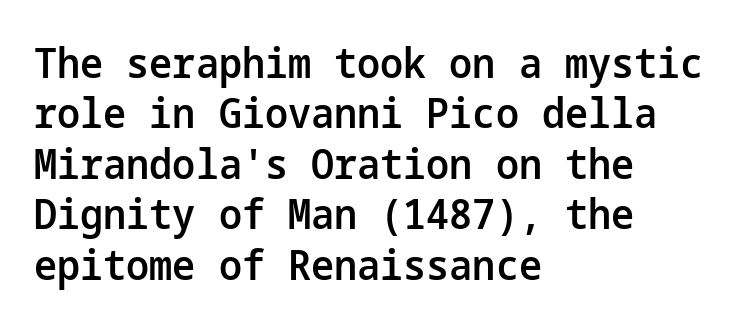
The image shows 41 px semibold sans-serif type, upright; set left-aligned, line spacing 1.23x, normal letter spacing, not underlined; low stroke contrast and a medium x-height.
